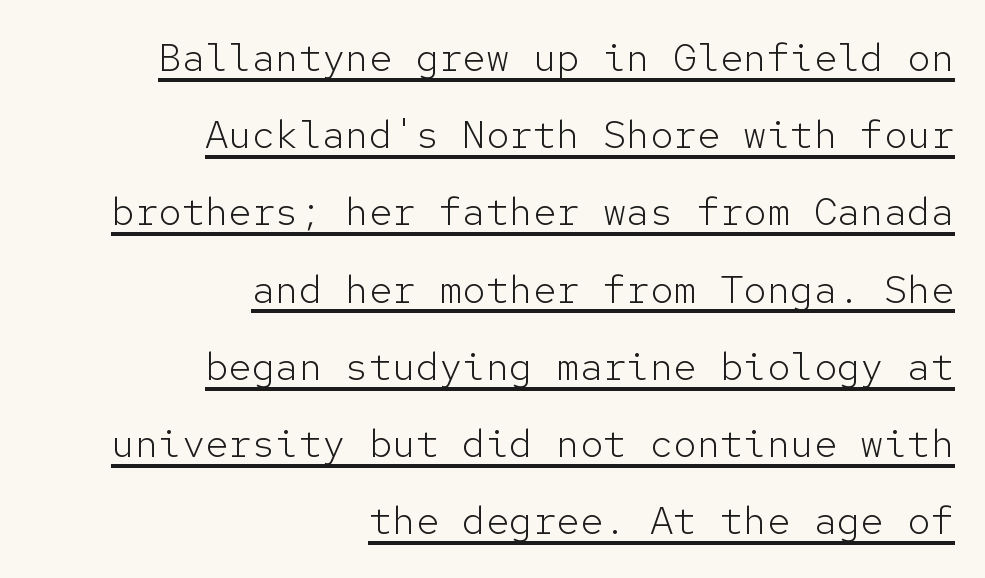
The image shows 39 px light sans-serif type, upright, monospaced; set right-aligned, loose line spacing (1.98x), normal letter spacing, underlined; low stroke contrast and a medium x-height.
